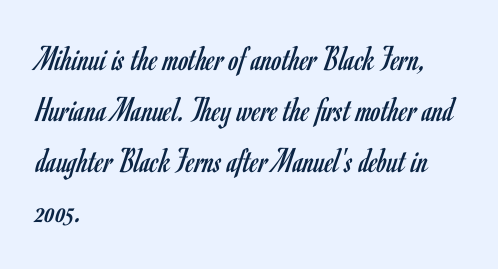
Q: Is the text bold? A: No.
Q: Is the text italic (slanted)? A: Yes.
Q: Is the typeface a serif or a sans-serif typeface? A: Sans-serif.
Q: Is the text underlined? A: No.
Q: How is the paragraph aligned? A: Left-aligned.
Q: Is the spacing between letters normal or unusually wide? A: Normal.
Q: Is the spacing between lines tight, normal or loose? A: Normal.
Q: Width (condensed, normal, or wide)? A: Condensed.
Q: Stroke contrast? A: Low.
Q: x-height? A: Small.
Q: Monospaced? A: No.
